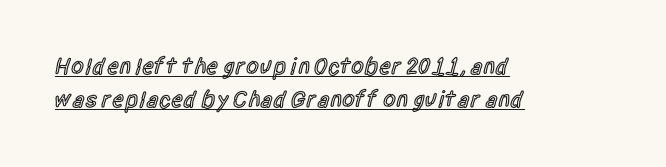
Q: Is the text bold? A: Semi-bold.
Q: Is the text italic (slanted)? A: Yes.
Q: Is the text underlined? A: Yes.
Q: How is the paragraph aligned? A: Left-aligned.
Q: Is the spacing between letters normal or unusually wide? A: Normal.
Q: Is the spacing between lines tight, normal or loose? A: Normal.
